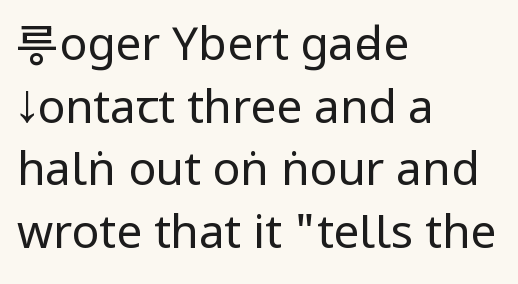
This sample has the flowing, uneven cadence of proportional lettering. Nope, no serifs anywhere on these letters. The typeface has the unassuming heft of standard copy or less. Decoration check: the copy has no underline. Quick note: interline space is typical. The rendering anchors every line to the left-hand side.
